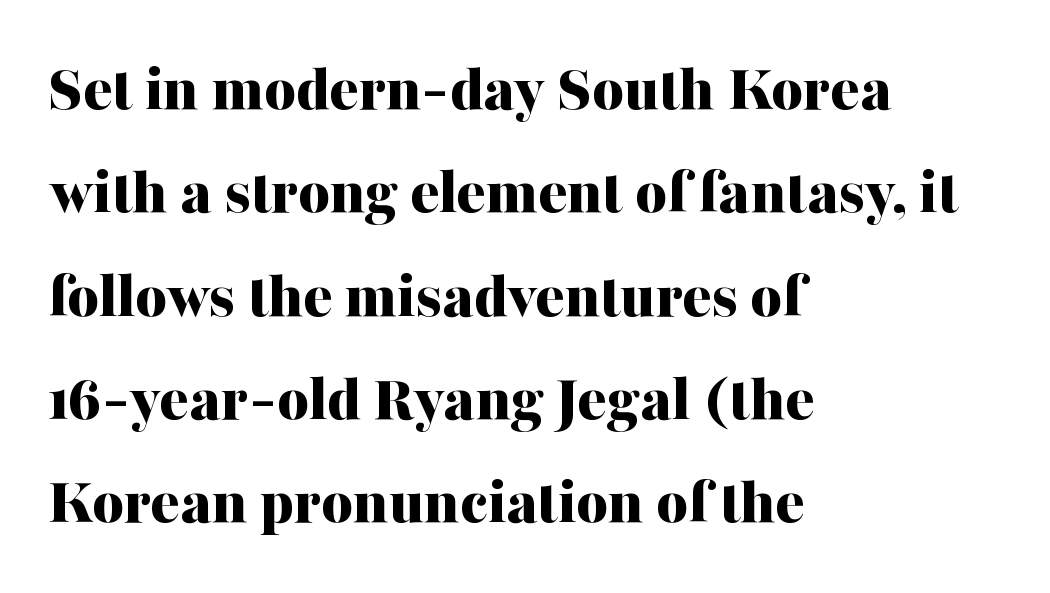
Q: Is the text bold? A: Yes.
Q: Is the text italic (slanted)? A: No, it is upright.
Q: Is the typeface a serif or a sans-serif typeface? A: Serif.
Q: Is the text underlined? A: No.
Q: How is the paragraph aligned? A: Left-aligned.
Q: Is the spacing between letters normal or unusually wide? A: Normal.
Q: Is the spacing between lines tight, normal or loose? A: Normal.
Q: Width (condensed, normal, or wide)? A: Normal.
Q: Stroke contrast? A: Medium.
Q: x-height? A: Medium.
Q: Monospaced? A: No.
